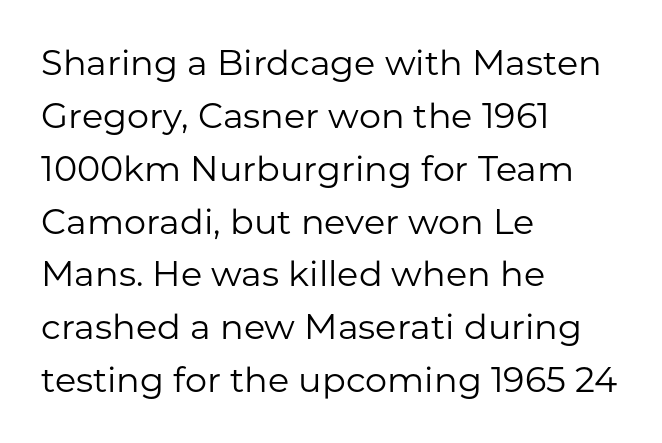
The image shows 35 px regular-weight sans-serif type, upright; set left-aligned, normal line spacing (1.51x), normal letter spacing, not underlined; low stroke contrast and a medium x-height.
